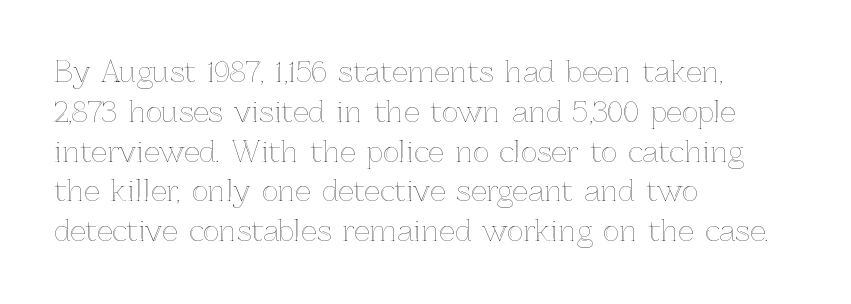
Posture: vertical. The passage shown is typed in a proportional face where columns would drift. A typesetter would call this zero additional tracking. One-word summary of the alignment: left.
